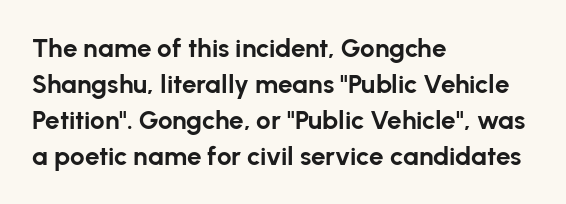
{"italic": "no", "bold": "yes", "underline": "no", "align": "left", "line_spacing": "normal", "line_spacing_ratio": 1.38, "letter_spacing": "normal", "letter_spacing_em": 0.0, "glyph_px": 26}
